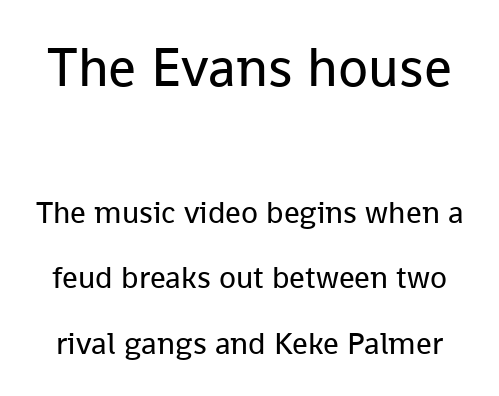
Spacing verdict: proportional, widths tailored to each character. This sample uses plain, unmodified letter spacing. Honestly, the rows look like they've been pulled way apart. The rendering shrinks the type as you move from the upper chunk to the lower. Posture: vertical.
